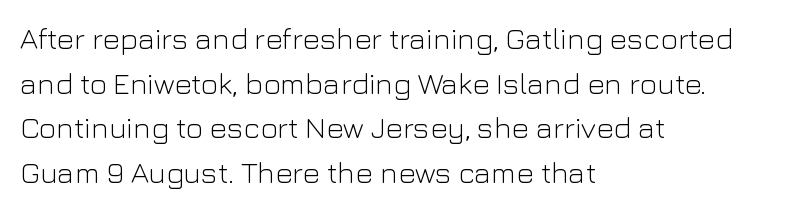
{"serif": "no", "italic": "no", "bold": "no", "weight": "light", "width": "normal", "stroke_contrast": "low", "x_height": "medium", "monospaced": "no", "underline": "no", "align": "left", "line_spacing": "normal", "line_spacing_ratio": 1.49, "letter_spacing": "normal", "letter_spacing_em": 0.0, "glyph_px": 30}
